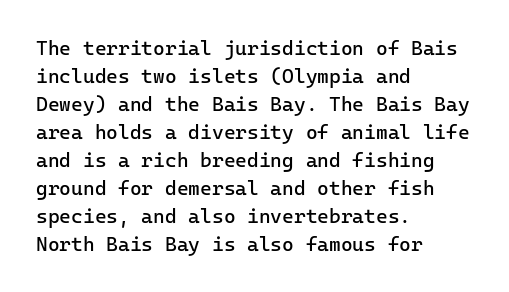
{"italic": "no", "bold": "no", "underline": "no", "align": "left", "line_spacing": "normal", "line_spacing_ratio": 1.4, "letter_spacing": "normal", "letter_spacing_em": 0.0, "glyph_px": 20}
